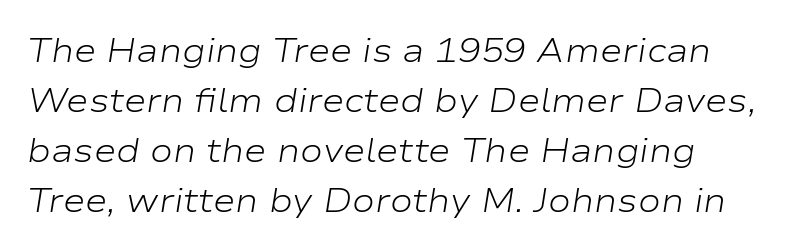
{"italic": "yes", "lean": "right", "slant_degrees": 9, "bold": "no", "weight": "light", "width": "wide", "stroke_contrast": "low", "x_height": "medium", "monospaced": "no", "underline": "no", "align": "left", "line_spacing": "normal", "line_spacing_ratio": 1.47, "letter_spacing": "normal", "letter_spacing_em": 0.0, "glyph_px": 34}
